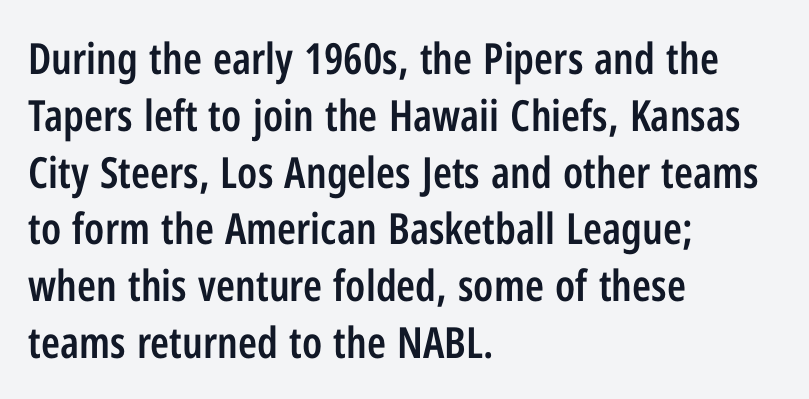
Q: Is the text bold? A: Semi-bold.
Q: Is the text italic (slanted)? A: No, it is upright.
Q: Is the typeface a serif or a sans-serif typeface? A: Sans-serif.
Q: Is the text underlined? A: No.
Q: How is the paragraph aligned? A: Left-aligned.
Q: Is the spacing between letters normal or unusually wide? A: Normal.
Q: Is the spacing between lines tight, normal or loose? A: Normal.
Q: Width (condensed, normal, or wide)? A: Condensed.
Q: Stroke contrast? A: Low.
Q: x-height? A: Medium.
Q: Monospaced? A: No.
